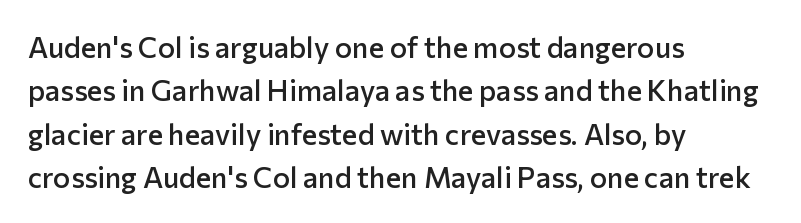
The gaps between neighbouring characters are ordinary and unremarkable. Horizontal alignment here is leftward, the default for most running prose. Serifs: no, the terminals of the letterforms are clean. The axis of the letterforms is exactly vertical. These lines sit exactly where default settings would place them.
